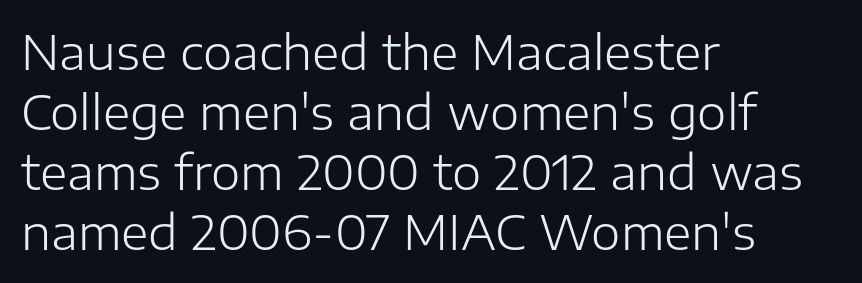
Posture: vertical. Only glyphs here, with clear space below each row. Tracking here is standard; glyphs follow each other at the usual distance. Varying glyph widths throughout — classic text-font behaviour.
